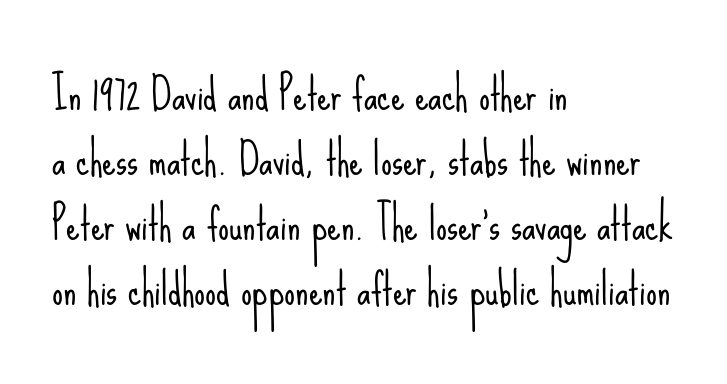
The image shows 43 px light, condensed sans-serif type, upright; set left-aligned, normal line spacing (1.51x), normal letter spacing, not underlined; low stroke contrast and a small x-height.
